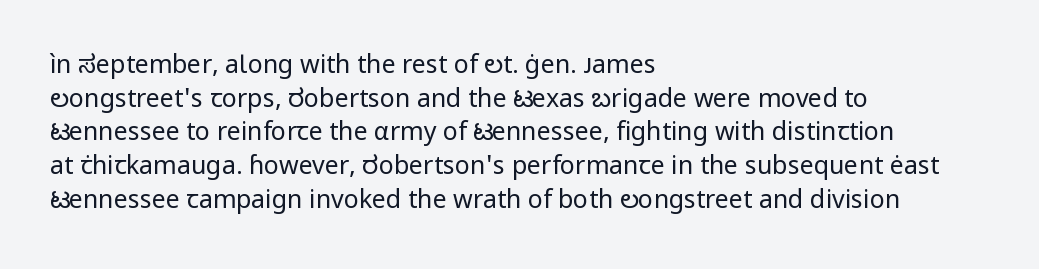
Q: Is the text bold? A: No.
Q: Is the text italic (slanted)? A: No, it is upright.
Q: Is the text underlined? A: No.
Q: How is the paragraph aligned? A: Left-aligned.
Q: Is the spacing between letters normal or unusually wide? A: Normal.
Q: Is the spacing between lines tight, normal or loose? A: Normal.
